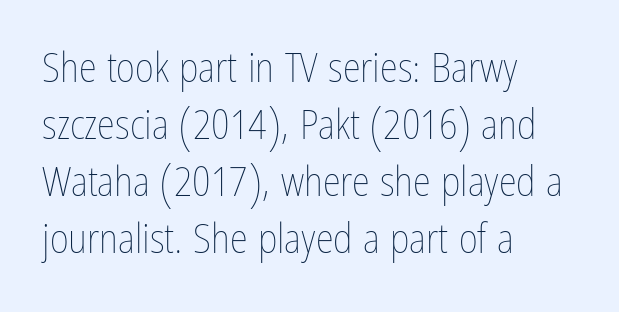
A typesetter would call this proportional, since set widths differ per character. Ascenders rise straight up at ninety degrees. Any mark beneath the type? The region is blank. Interline gaps are of average width in this sample. Stroke mass is kept to a normal reading level or below.
